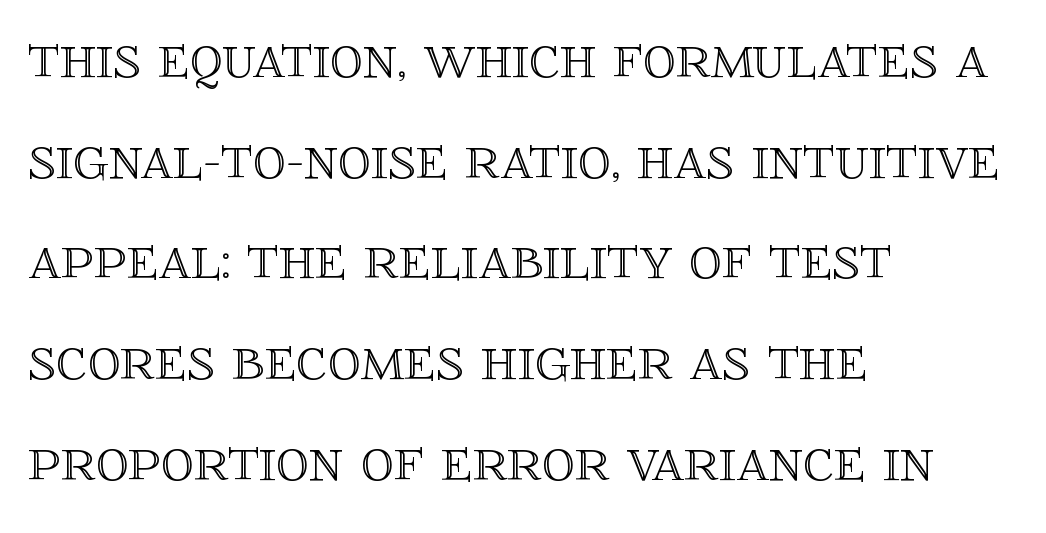
{"italic": "no", "width": "normal", "x_height": "large", "monospaced": "no", "underline": "no", "align": "left", "line_spacing": "normal", "line_spacing_ratio": 1.55, "letter_spacing": "normal", "letter_spacing_em": 0.0, "glyph_px": 65}
